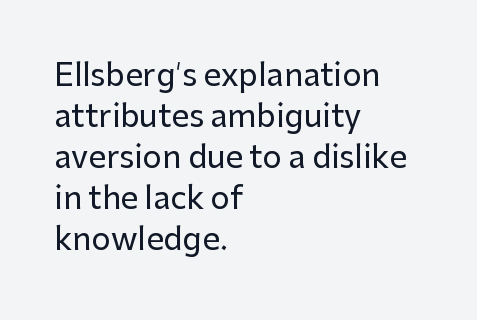
Q: Is the text italic (slanted)? A: No, it is upright.
Q: Is the typeface a serif or a sans-serif typeface? A: Sans-serif.
Q: Is the text underlined? A: No.
Q: How is the paragraph aligned? A: Left-aligned.
Q: Is the spacing between letters normal or unusually wide? A: Normal.
Q: Is the spacing between lines tight, normal or loose? A: Normal.
Q: Width (condensed, normal, or wide)? A: Normal.
Q: Stroke contrast? A: Low.
Q: x-height? A: Medium.
Q: Monospaced? A: No.
